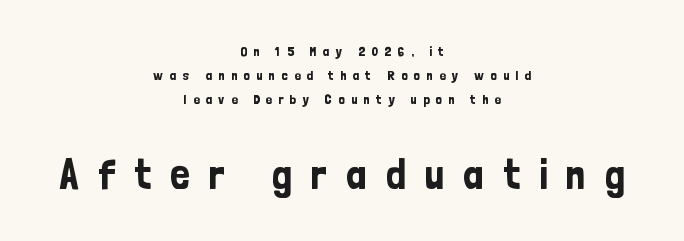
Loose tracking; the words dissolve into strings of separated letters. Descender tails drop into unmarked territory. Is the lower block the larger one? Yes — the lower block carries the bigger type. Does the copy run flush right? No — it is centered line by line.
